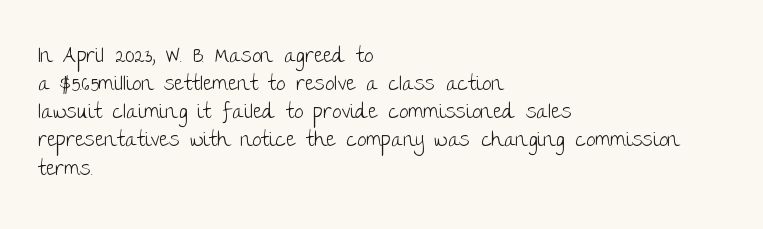
Visually the block forms a straight wall on the left and a jagged coastline on the right. Style check: upright. Bold? No — there's no thickening of the strokes. Notice how descenders clear the ascenders below comfortably — that's standard leading. Each word holds together tightly as a unit, with standard inter-letter gaps.
